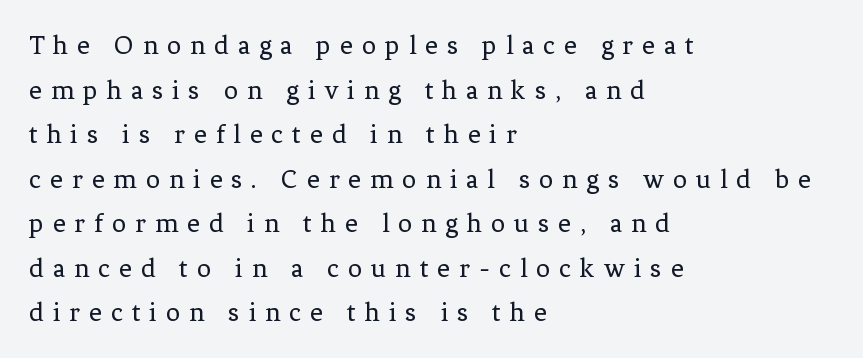
The face used here is proportionally spaced, like ordinary book or web type. On a weight scale, this lands at 450 or below. Does the type have serifs? Yes, each stem ends in a small foot. Glyph-to-glyph distance is far greater than everyday printed text.
